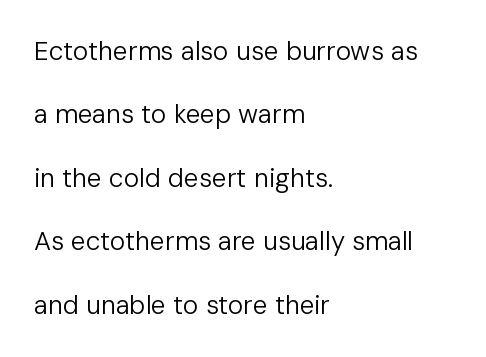
Q: Is the text bold? A: No.
Q: Is the text italic (slanted)? A: No, it is upright.
Q: Is the text underlined? A: No.
Q: How is the paragraph aligned? A: Left-aligned.
Q: Is the spacing between letters normal or unusually wide? A: Normal.
Q: Is the spacing between lines tight, normal or loose? A: Loose.
